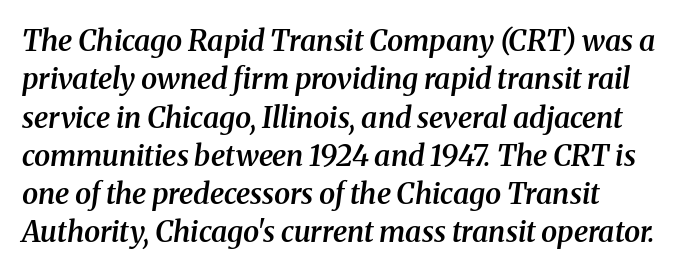
Q: Is the text bold? A: Semi-bold.
Q: Is the text italic (slanted)? A: Yes, it leans right by about 8 degrees.
Q: Is the typeface a serif or a sans-serif typeface? A: Serif.
Q: Is the text underlined? A: No.
Q: How is the paragraph aligned? A: Left-aligned.
Q: Is the spacing between letters normal or unusually wide? A: Normal.
Q: Is the spacing between lines tight, normal or loose? A: Normal.
Q: Width (condensed, normal, or wide)? A: Normal.
Q: Stroke contrast? A: Medium.
Q: x-height? A: Medium.
Q: Monospaced? A: No.
